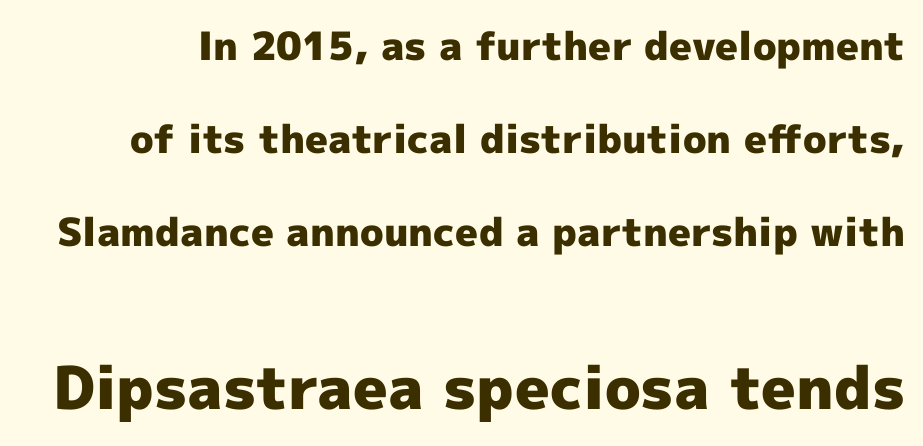
Designer's note — italics off, roman on. Which of the two is more prominent by size? The second, at the bottom. Descenders hang freely into open space. How are the letters spaced? Ordinarily, with no added tracking.
